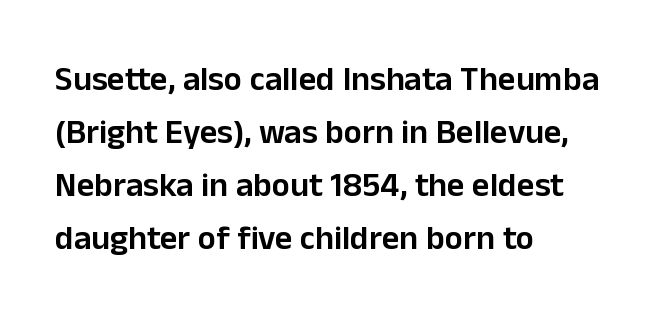
{"serif": "no", "italic": "no", "bold": "semi", "weight": "semibold", "width": "normal", "stroke_contrast": "low", "x_height": "medium", "monospaced": "no", "underline": "no", "align": "left", "line_spacing": "normal", "line_spacing_ratio": 1.56, "letter_spacing": "normal", "letter_spacing_em": 0.0, "glyph_px": 34}
